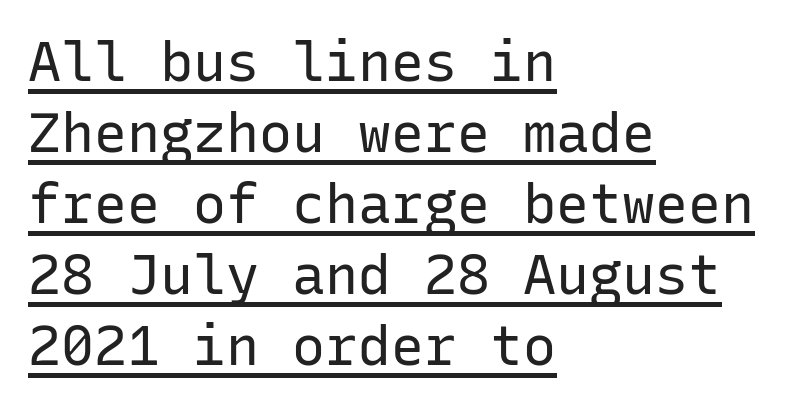
The image shows 55 px regular-weight sans-serif type, upright, monospaced; set left-aligned, normal line spacing (1.29x), normal letter spacing, underlined; low stroke contrast and a medium x-height.
